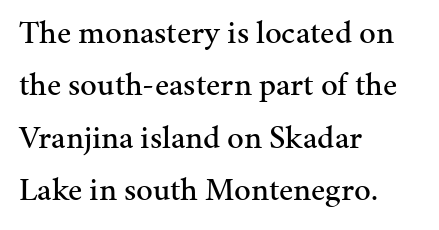
Small tapered or slab feet sit at the stroke ends, so this counts as serif. Glyph-to-glyph distance matches everyday printed text. Line starts are locked; line ends wander. Only glyphs here, with clear space below each row.
